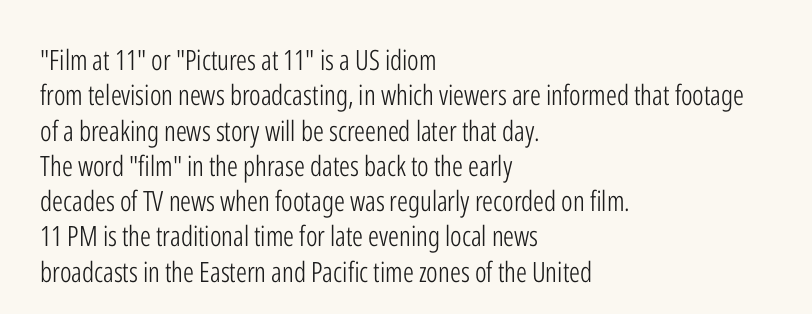
Q: Is the text bold? A: No.
Q: Is the text italic (slanted)? A: No, it is upright.
Q: Is the typeface a serif or a sans-serif typeface? A: Sans-serif.
Q: Is the text underlined? A: No.
Q: How is the paragraph aligned? A: Left-aligned.
Q: Is the spacing between letters normal or unusually wide? A: Normal.
Q: Is the spacing between lines tight, normal or loose? A: Normal.
Q: Width (condensed, normal, or wide)? A: Condensed.
Q: Stroke contrast? A: Low.
Q: x-height? A: Medium.
Q: Monospaced? A: No.
